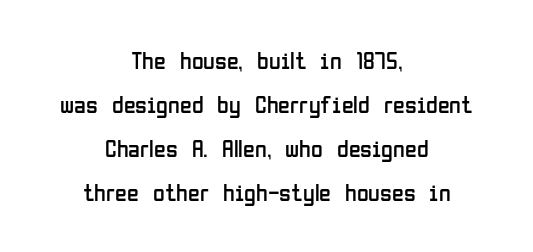
Honestly, the letter spacing is just normal — you wouldn't notice it. Notice how the passage keeps no hard edge, just a central spine. Nobody drew a line under any word here. Characters remain perfectly vertical along every line.
